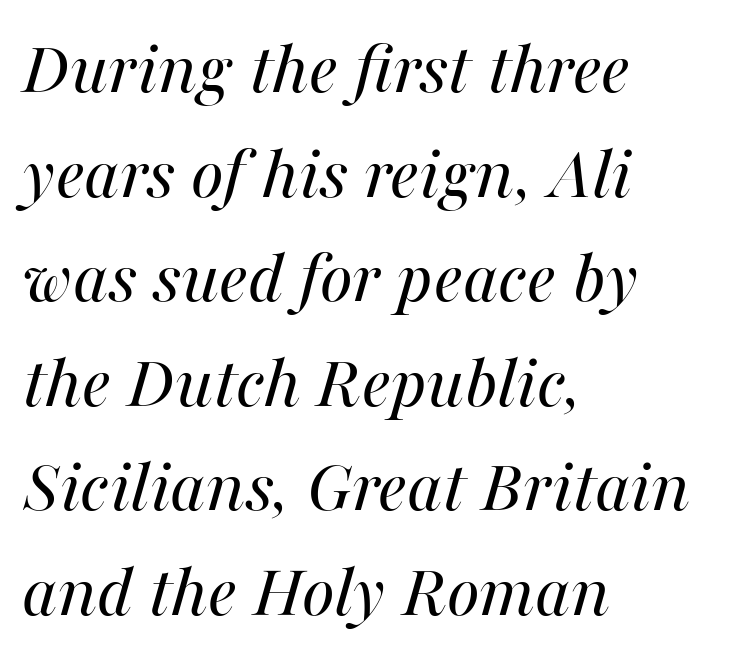
Italic? Definitely — the glyphs are oblique. A classic flush-left, rag-right setting is used for this passage. Leading matches the norm, producing a regular column. The typeface has the unassuming heft of standard copy or less.
